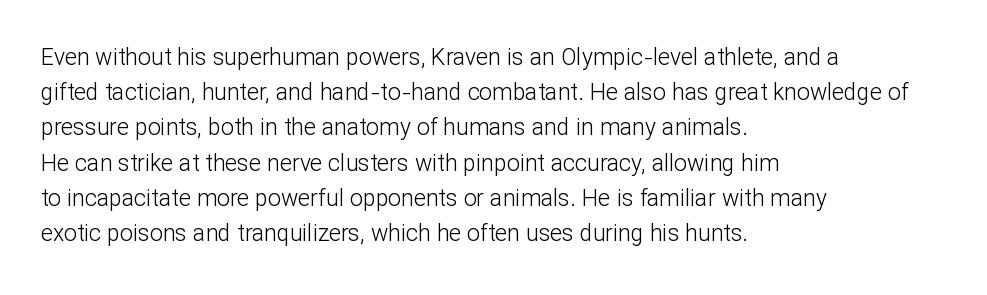
A typesetter would call this leading conventional body-copy spacing. Casual observation: everything's shoved over to the left. Counters stay open thanks to moderate or lighter strokes. The lettering stays uniformly vertical, giving the passage a roman look. No extra tracking has been applied to these lines. The gap between lines stays unmarked.
